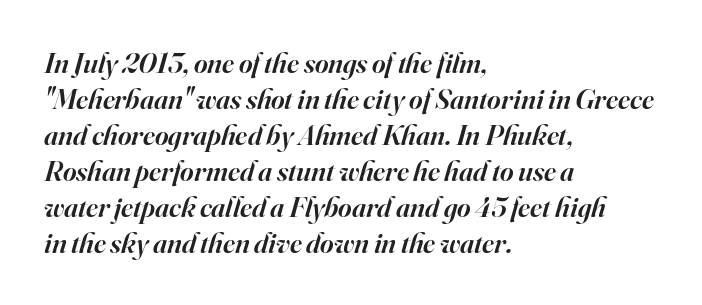
Default kerning and tracking; the words read as compact shapes. Proportional: the letters do not fall into vertical columns. Strokes here are thickened, but only to semibold level. This rendering features lettering with no underline. Every character sits at an angle, as italics do.
